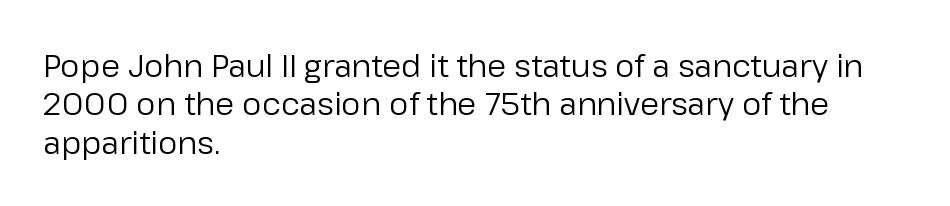
Descenders hang freely into open space. Check where the strokes stop: nothing finishes them off — pure sans. Character widths vary here, with narrow letters taking less room than wide ones. The strokes are not fattened; the text isn't bold. Words appear dense and cohesive because spacing is normal.
